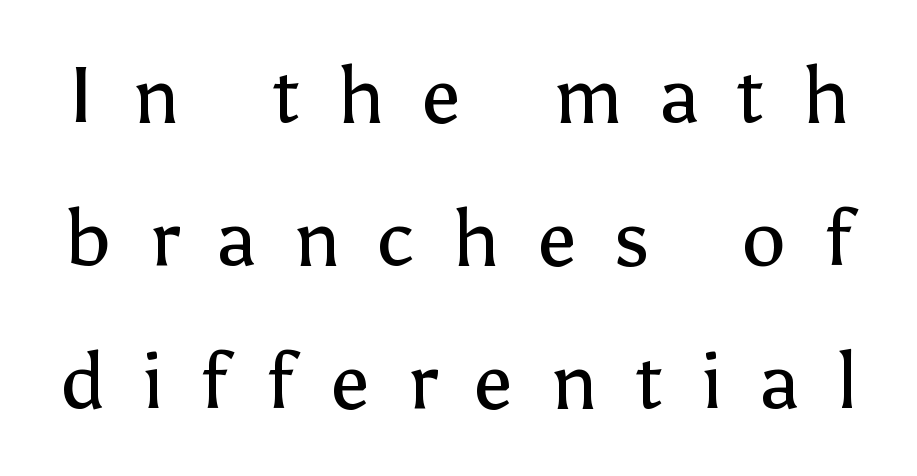
In terms of letterform style, serifs are entirely absent. Any mark beneath the type? The region is blank. No letter is thick-stroked: the sample isn't bold. The tracking reads as deliberately expanded to a designer's eye. Every character sits straight up, as roman type does.
